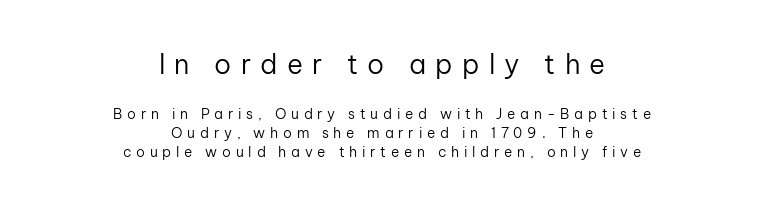
Q: Is the text bold? A: No.
Q: Is the text italic (slanted)? A: No, it is upright.
Q: Is the text underlined? A: No.
Q: How is the paragraph aligned? A: Centered.
Q: Is the spacing between letters normal or unusually wide? A: Unusually wide.
Q: Is the spacing between lines tight, normal or loose? A: Normal.
Q: Which block of text is set in a larger size, the first (top) or the second (bottom)? A: The first (top) one.
